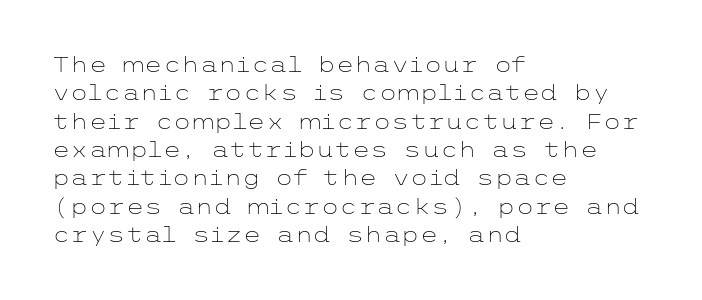
Q: Is the text bold? A: No.
Q: Is the text italic (slanted)? A: No, it is upright.
Q: Is the text underlined? A: No.
Q: How is the paragraph aligned? A: Left-aligned.
Q: Is the spacing between letters normal or unusually wide? A: Normal.
Q: Is the spacing between lines tight, normal or loose? A: Normal.
